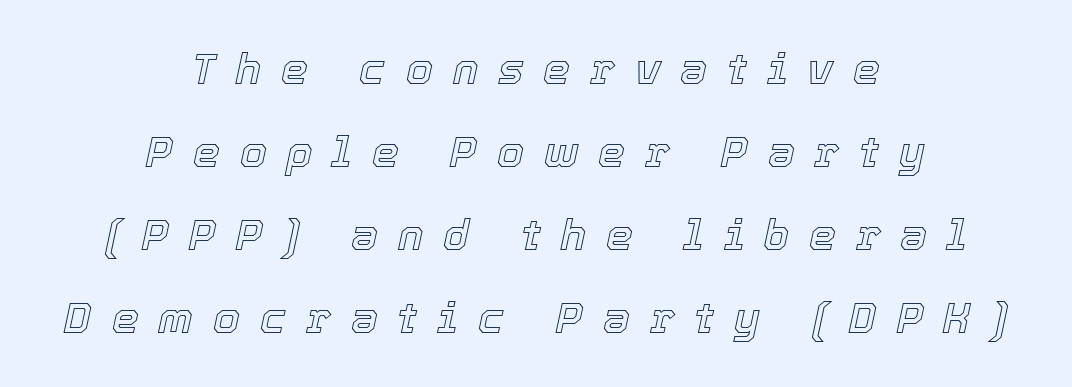
{"italic": "yes", "lean": "right", "slant_degrees": 12, "width": "normal", "x_height": "medium", "monospaced": "no", "underline": "no", "align": "center", "line_spacing": "loose", "line_spacing_ratio": 1.93, "letter_spacing": "wide", "letter_spacing_em": 0.46, "glyph_px": 43}
